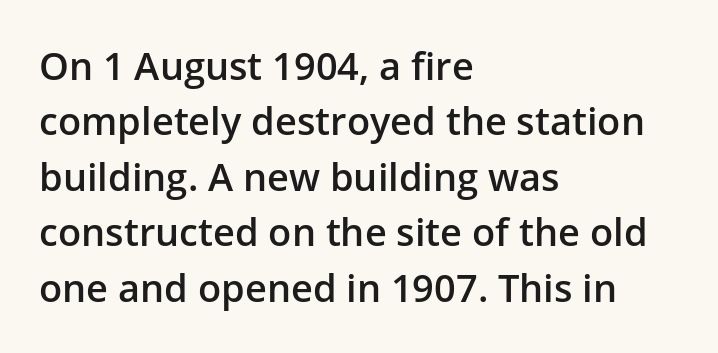
Proportional: the letters do not fall into vertical columns. Moderately thickened strokes mark this as semibold type. Is the block centered? No — it sits flush against the left margin. Vertical strokes here are truly vertical. Check the space under the baseline: it is left empty. Does extra space separate the letters? No, they use regular spacing.
